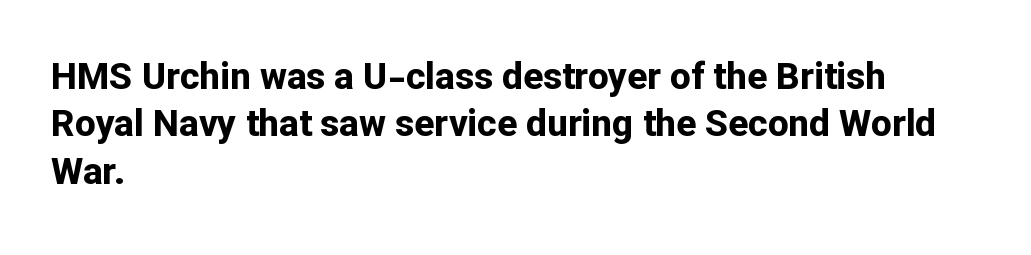
The image shows 37 px bold sans-serif type, upright; set left-aligned, normal line spacing (1.28x), normal letter spacing, not underlined; low stroke contrast and a medium x-height.
